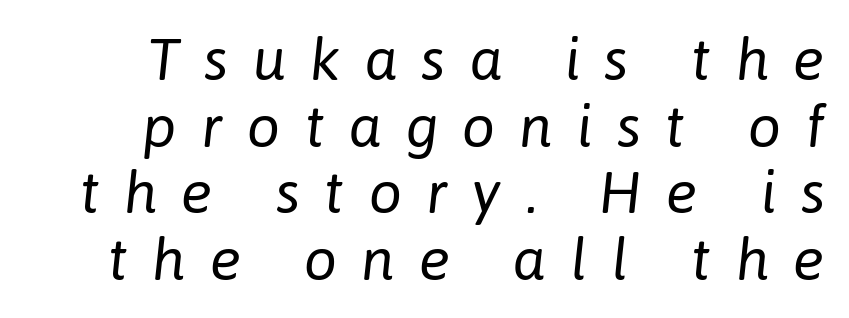
Q: Is the text bold? A: No.
Q: Is the text italic (slanted)? A: Yes, it leans right by about 6 degrees.
Q: Is the text underlined? A: No.
Q: Is the spacing between letters normal or unusually wide? A: Unusually wide.
Q: Is the spacing between lines tight, normal or loose? A: Tight.
Q: Width (condensed, normal, or wide)? A: Normal.
Q: Stroke contrast? A: Low.
Q: x-height? A: Medium.
Q: Monospaced? A: No.
